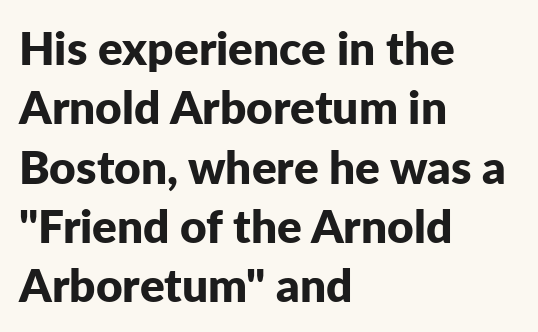
{"serif": "no", "italic": "no", "bold": "yes", "weight": "bold", "width": "normal", "stroke_contrast": "low", "x_height": "medium", "monospaced": "no", "underline": "no", "align": "left", "line_spacing": "normal", "line_spacing_ratio": 1.29, "letter_spacing": "normal", "letter_spacing_em": 0.0, "glyph_px": 46}
